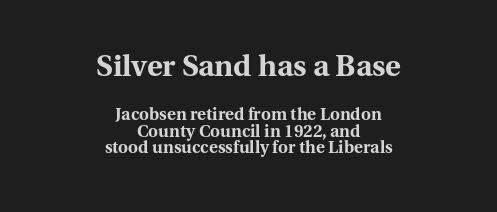
Unlike italic type, these characters show no tilt at all. The glyphs are unaccompanied by any horizontal stroke below them. The typeface chosen for these lines features serifs. A centered setting, common on invitations and titles, is used for this passage. The passage shown is typed in a proportional face where columns would drift. Typesetter's note: full bold, strokes at maximum text heaviness.
